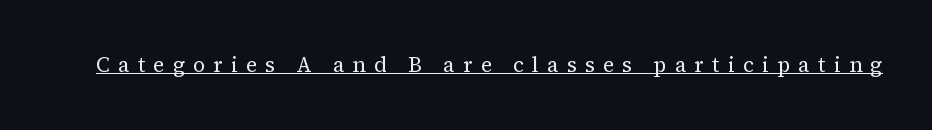
Q: Is the text bold? A: No.
Q: Is the text italic (slanted)? A: No, it is upright.
Q: Is the text underlined? A: Yes.
Q: Is the spacing between letters normal or unusually wide? A: Unusually wide.
